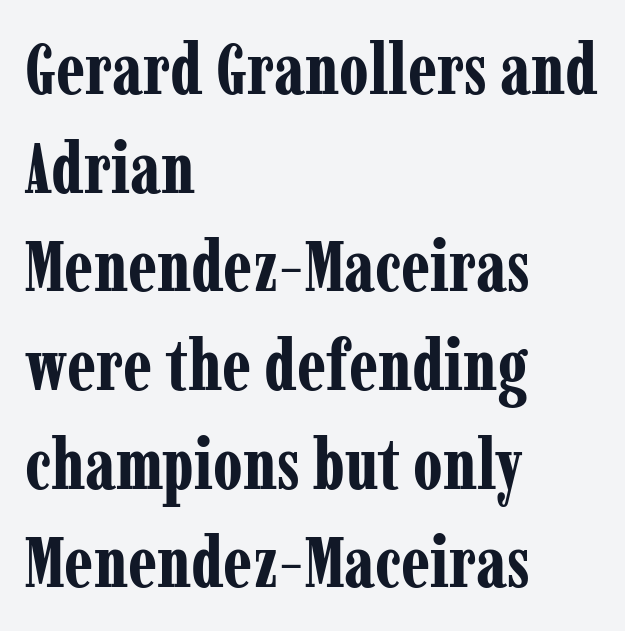
Q: Is the text bold? A: Yes.
Q: Is the text italic (slanted)? A: No, it is upright.
Q: Is the typeface a serif or a sans-serif typeface? A: Serif.
Q: Is the text underlined? A: No.
Q: How is the paragraph aligned? A: Left-aligned.
Q: Is the spacing between letters normal or unusually wide? A: Normal.
Q: Is the spacing between lines tight, normal or loose? A: Normal.
Q: Width (condensed, normal, or wide)? A: Condensed.
Q: Stroke contrast? A: Low.
Q: x-height? A: Medium.
Q: Monospaced? A: No.
